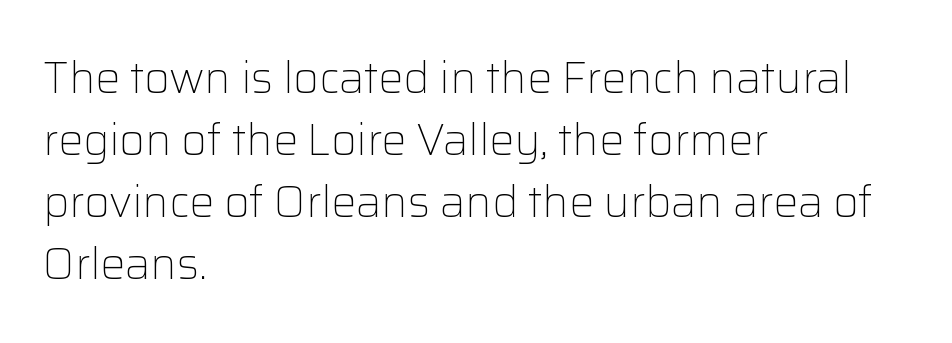
Nope, no serifs anywhere on these letters. Posture: upright roman. The tracking reads as untouched default to a designer's eye. Any mark beneath the type? The region is blank.
